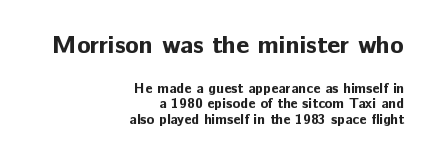
{"italic": "no", "bold": "yes", "underline": "no", "align": "right", "line_spacing": "tight", "line_spacing_ratio": 1.11, "letter_spacing": "normal", "letter_spacing_em": 0.0, "larger_block": "first", "size_ratio": 1.79, "glyph_px": 25}
